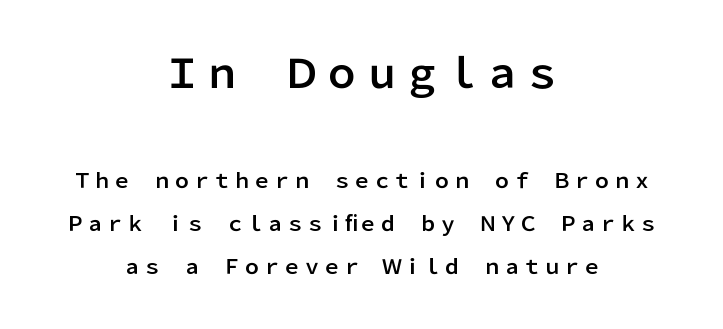
{"serif": "no", "italic": "no", "width": "normal", "stroke_contrast": "low", "x_height": "medium", "monospaced": "no", "underline": "no", "align": "center", "line_spacing": "loose", "line_spacing_ratio": 2.15, "letter_spacing": "normal", "letter_spacing_em": 0.0, "larger_block": "first", "size_ratio": 2.0, "glyph_px": 40}
